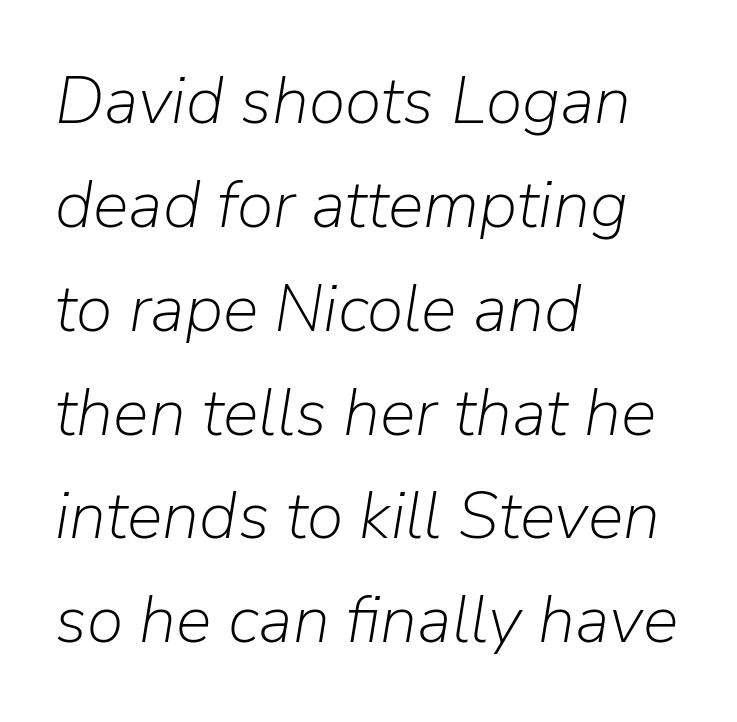
Q: Is the text bold? A: No.
Q: Is the text italic (slanted)? A: Yes, it leans right by about 9 degrees.
Q: Is the text underlined? A: No.
Q: How is the paragraph aligned? A: Left-aligned.
Q: Is the spacing between letters normal or unusually wide? A: Normal.
Q: Is the spacing between lines tight, normal or loose? A: Normal.
Q: Width (condensed, normal, or wide)? A: Normal.
Q: Stroke contrast? A: Low.
Q: x-height? A: Medium.
Q: Monospaced? A: No.
